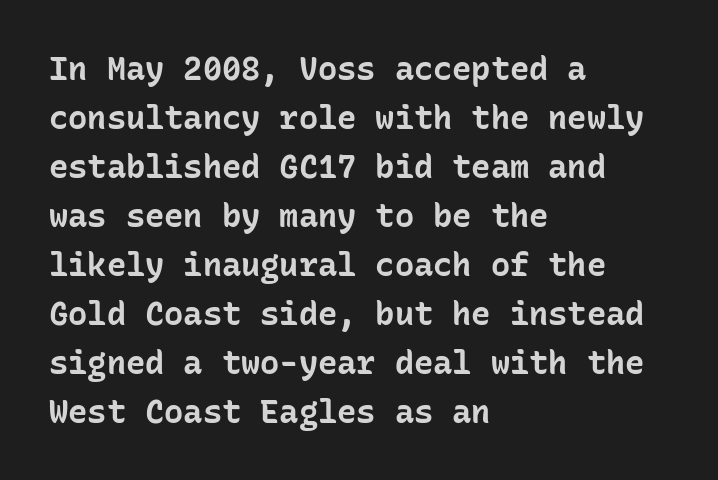
Any mark beneath the type? The region is blank. A typesetter would call this leading conventional body-copy spacing. Teacher's note: observe the even left margin — that is flush-left alignment. The letters sit at their default tracking, neither squeezed nor spread. Examine the stroke ends and you'll find no serifs. Its strokes are broad and dark, the hallmark of bold type.
